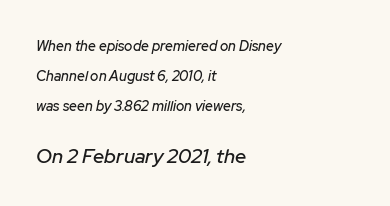
{"italic": "yes", "lean": "right", "slant_degrees": 12, "underline": "no", "align": "left", "line_spacing": "loose", "line_spacing_ratio": 2.14, "letter_spacing": "normal", "letter_spacing_em": 0.0, "larger_block": "second", "size_ratio": 1.43, "glyph_px": 20}
